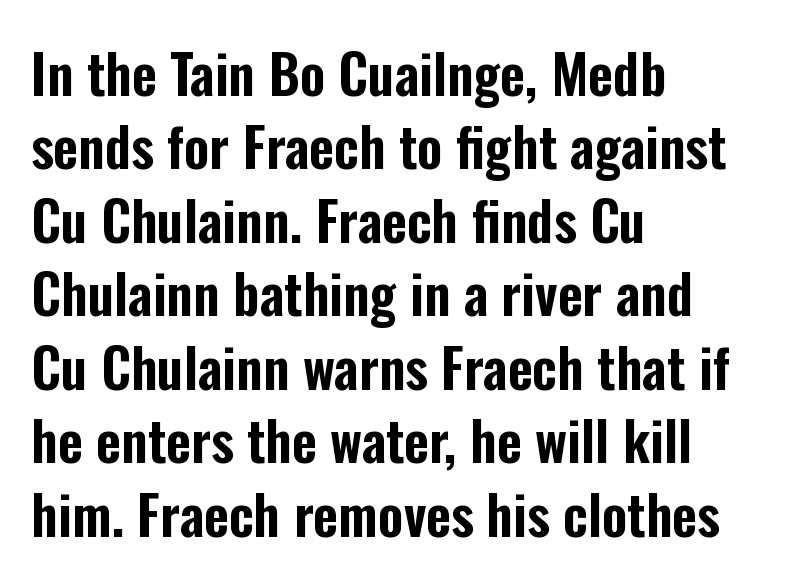
Designer's note — italics off, roman on. Line spacing here is normal. Underlining? Definitely not there. The letters carry no serifs — their stems end cleanly without finishing strokes.
